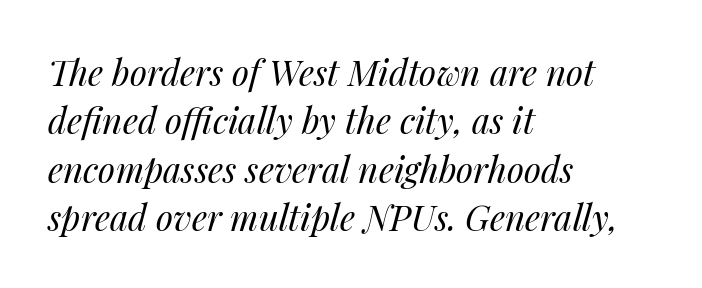
When letters slant like this, we call the style italic. This sample is left-justified, so line endings fall wherever the words run out. This rendering leaves character spacing at its baseline value. These lines are rendered in a variable-pitch font.
